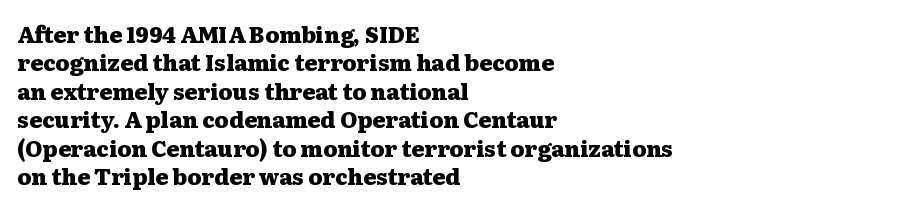
This is the regular roman posture of the typeface. The lines in this sample share a left origin and differ only in where they stop. Standard letterfit; no display-style spreading of the glyphs. Heavy-handed strokes throughout: this text is bold. The space directly below the letters is spotless.
